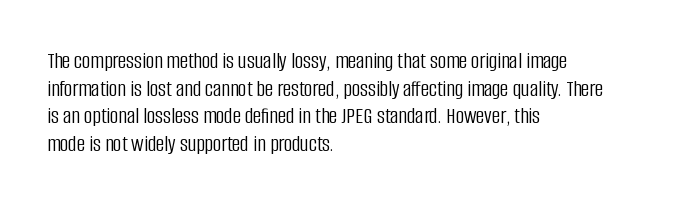
Unlike italic type, these characters show no tilt at all. The string is rendered with underlining switched off. The lines are quadded left. Tracking here is standard; glyphs follow each other at the usual distance. The letters look calm and open, with moderate or lighter stems.
